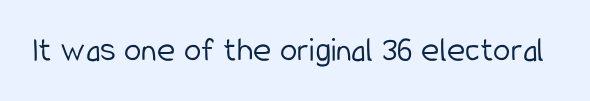
{"serif": "no", "italic": "no", "bold": "no", "weight": "light", "width": "condensed", "stroke_contrast": "low", "x_height": "medium", "monospaced": "no", "underline": "no", "letter_spacing": "normal", "letter_spacing_em": 0.0, "glyph_px": 35}
